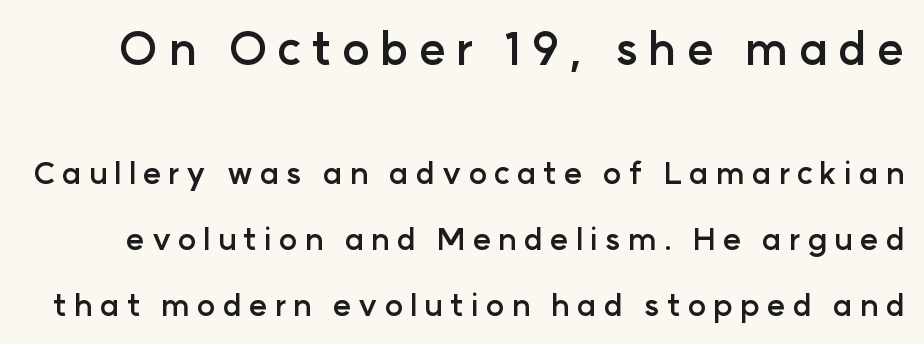
The image shows 46 px semibold sans-serif type, upright; set loose line spacing (2.12x), unusually wide letter spacing (+0.22 em), not underlined; the first (top) block is 1.48x larger; low stroke contrast and a medium x-height.
